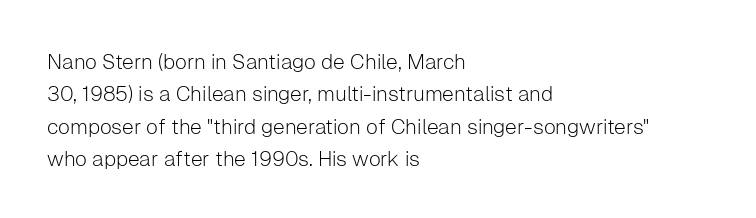
The image shows 21 px text type, upright; set left-aligned, normal line spacing (1.54x), normal letter spacing, not underlined.
